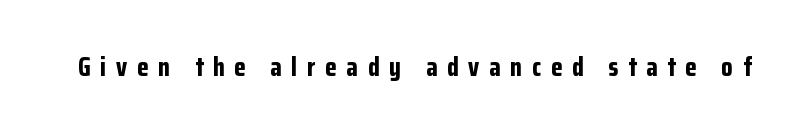
Q: Is the text bold? A: Yes.
Q: Is the text italic (slanted)? A: No, it is upright.
Q: Is the text underlined? A: No.
Q: Is the spacing between letters normal or unusually wide? A: Unusually wide.
